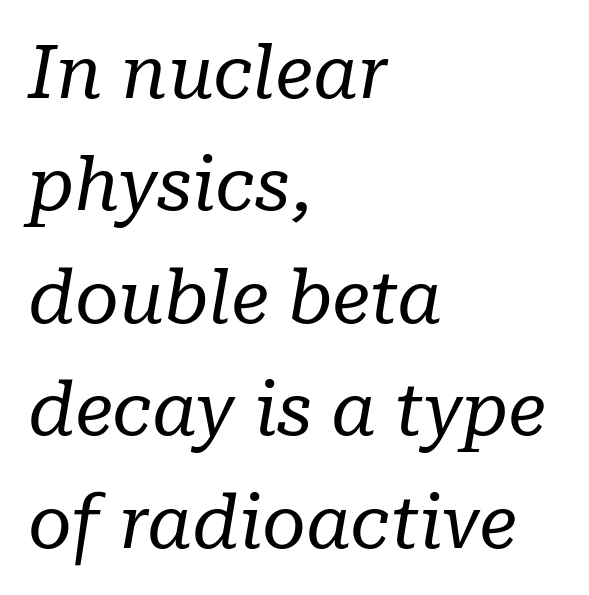
Q: Is the text bold? A: No.
Q: Is the text italic (slanted)? A: Yes, it leans right by about 10 degrees.
Q: Is the typeface a serif or a sans-serif typeface? A: Serif.
Q: Is the text underlined? A: No.
Q: How is the paragraph aligned? A: Left-aligned.
Q: Is the spacing between letters normal or unusually wide? A: Normal.
Q: Is the spacing between lines tight, normal or loose? A: Normal.
Q: Width (condensed, normal, or wide)? A: Normal.
Q: Stroke contrast? A: Low.
Q: x-height? A: Medium.
Q: Monospaced? A: No.
